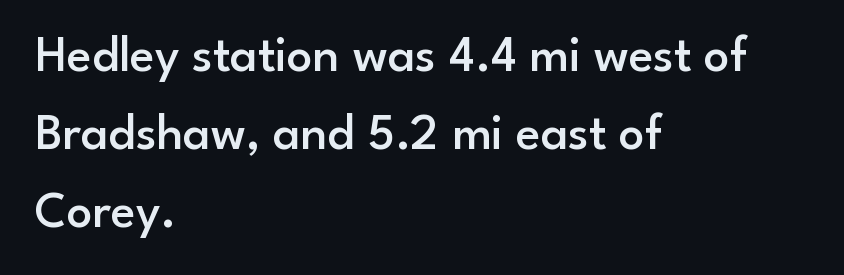
You could call the tracking neutral — neither tight nor loose. Honestly, the row spacing looks completely unremarkable. Bold? Not quite — semibold, heavier than regular but stopping short. Short and long lines alike share a common starting point at left. Posture: upright roman. Examine the stroke ends and you'll find no serifs.
